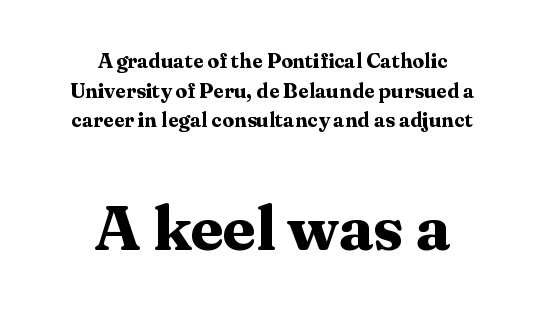
Does extra space separate the letters? No, they use regular spacing. Casual observation: everything's sitting right in the middle. Posture: vertical. A typesetter would call this proportional, since set widths differ per character.
